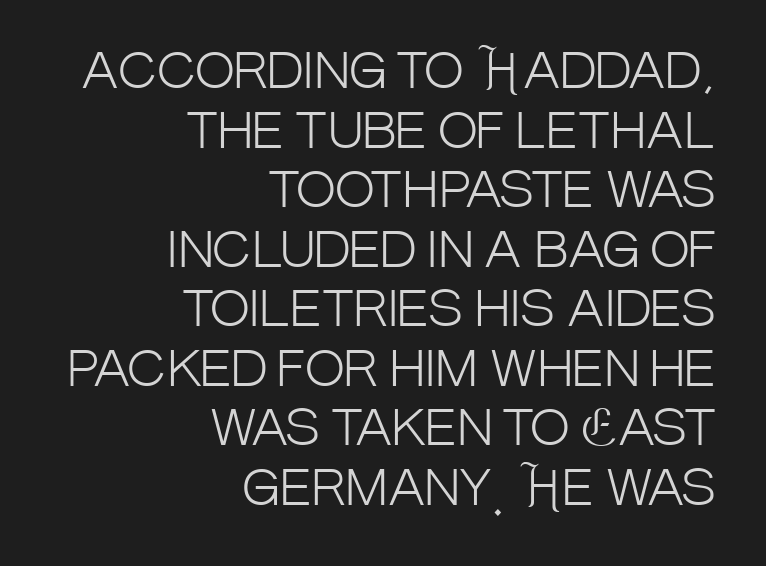
{"serif": "no", "italic": "no", "bold": "no", "weight": "light", "width": "condensed", "stroke_contrast": "low", "x_height": "large", "monospaced": "no", "underline": "no", "align": "right", "line_spacing_ratio": 1.24, "letter_spacing": "normal", "letter_spacing_em": 0.0, "glyph_px": 48}
